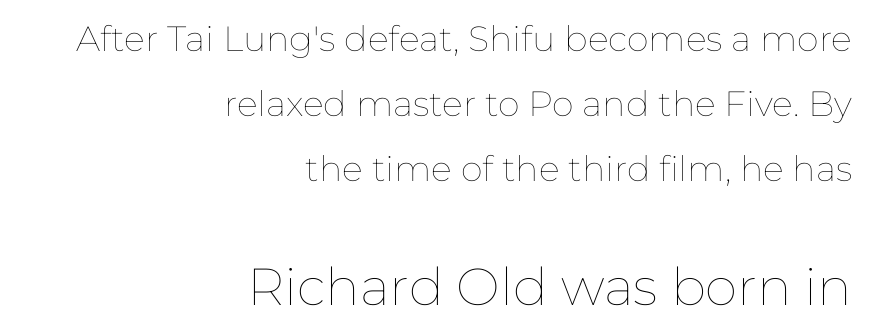
If you squint, the bottom block still reads clearly — it's the larger of the two. Proportional: the letters do not fall into vertical columns. The glyphs are unaccompanied by any horizontal stroke below them. Rendered with straight, roman letterforms. The passage is arranged like a letterhead date or caption credit — flush right.
